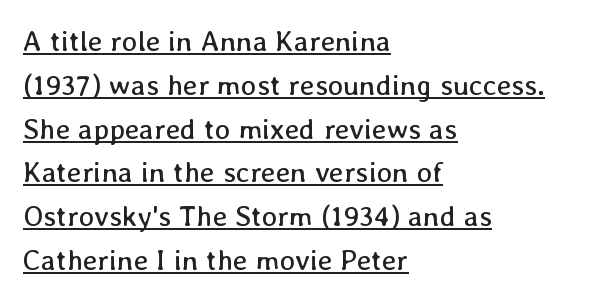
Descenders here cross a horizontal rule under the line. The passage shown is not bold in any degree. These lines are rendered in a variable-pitch font. The rows are spaced the way most documents space them. Words appear dense and cohesive because spacing is normal. Left-aligned paragraph, ragged on the right.
